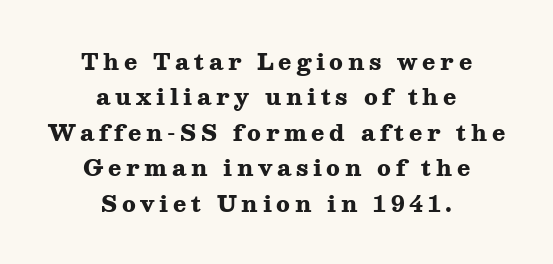
{"italic": "no", "bold": "yes", "underline": "no", "align": "center", "line_spacing": "normal", "line_spacing_ratio": 1.61, "letter_spacing": "wide", "letter_spacing_em": 0.21, "glyph_px": 22}
